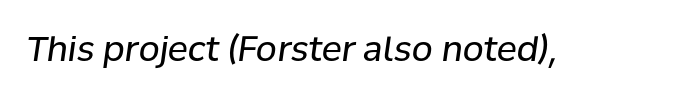
The image shows 34 px regular-weight type, italic (leaning right); set normal letter spacing, not underlined; low stroke contrast and a medium x-height.
